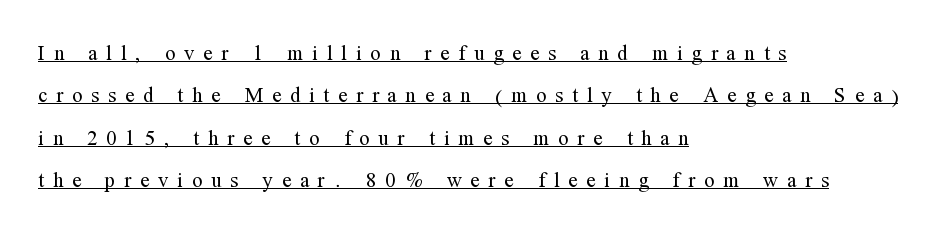
Loosely led — the rows are spread out. Every row of glyphs begins at an identical x-position on the left. Inter-character spacing is expanded well beyond the font's built-in metrics. Underline: present. The typeface has the unassuming heft of standard copy or less.
